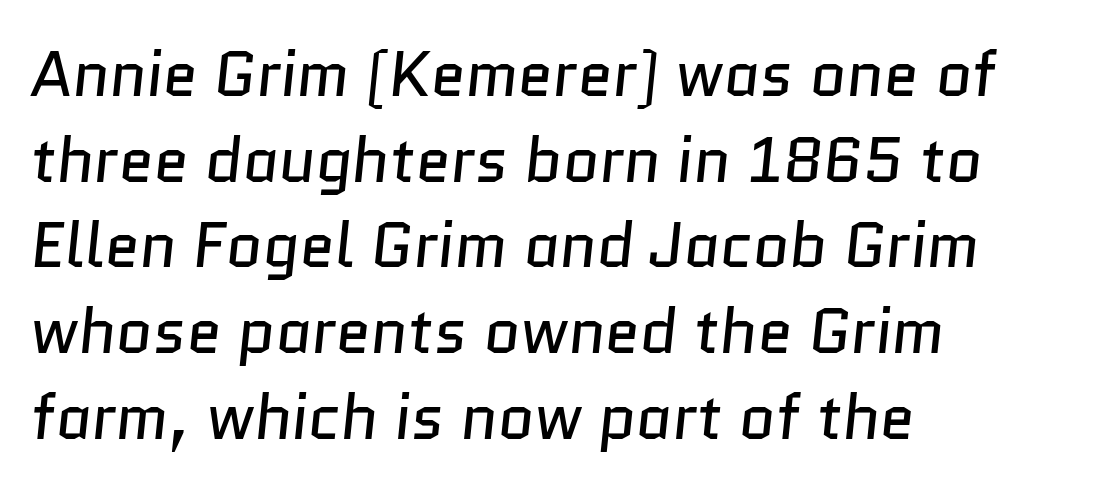
{"serif": "no", "bold": "no", "weight": "regular", "width": "normal", "stroke_contrast": "low", "x_height": "medium", "monospaced": "no", "underline": "no", "align": "left", "line_spacing": "normal", "line_spacing_ratio": 1.36, "letter_spacing": "normal", "letter_spacing_em": 0.0, "glyph_px": 63}
